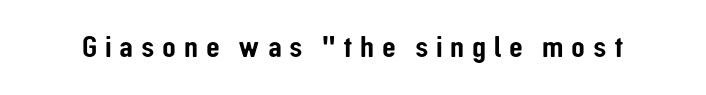
The image shows 32 px condensed sans-serif type, upright; set unusually wide letter spacing (+0.24 em), not underlined; low stroke contrast and a medium x-height.
